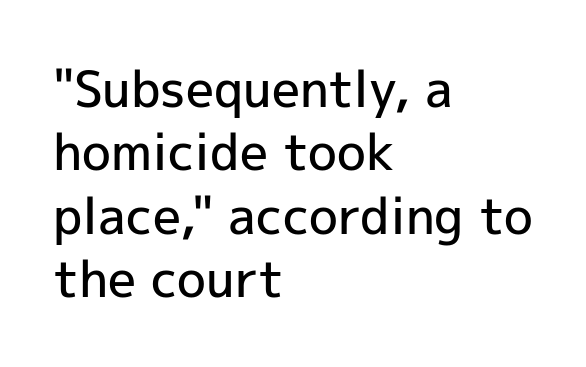
The image shows 50 px semibold sans-serif type, upright; set left-aligned, normal line spacing (1.27x), normal letter spacing, not underlined; a medium x-height.
